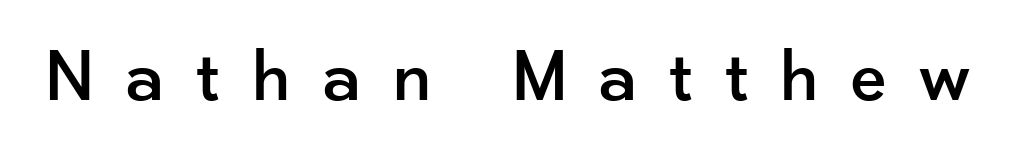
{"serif": "no", "italic": "no", "width": "normal", "stroke_contrast": "low", "x_height": "small", "monospaced": "no", "underline": "no", "letter_spacing": "wide", "letter_spacing_em": 0.42, "glyph_px": 76}
